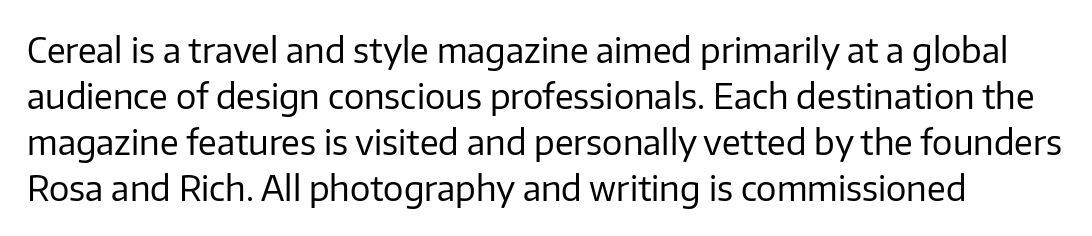
Proportional: the letters do not fall into vertical columns. The font's upright variant was chosen for this text. The line texture is even and compact thanks to regular tracking. Letters have the restrained weight of plain body copy at most. Each letter's strokes conclude bluntly, with no projecting serifs. Regular leading.
